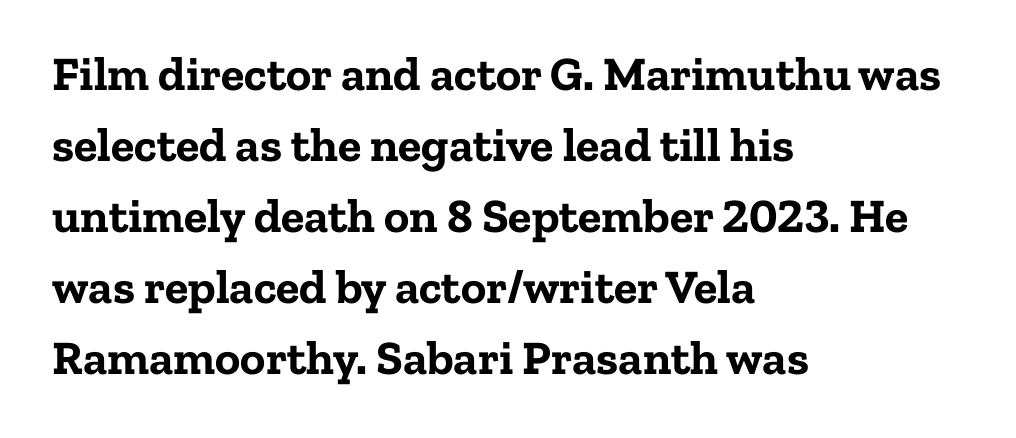
The image shows 48 px bold serif type, upright; set left-aligned, normal line spacing (1.48x), normal letter spacing, not underlined; low stroke contrast and a medium x-height.
